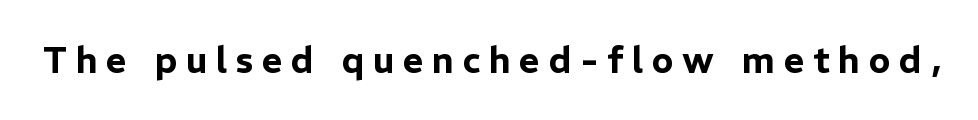
The typeface chosen for these lines omits serifs. The lettering stays uniformly vertical, giving the passage a roman look. The gaps between neighbouring characters are conspicuously large. A clean baseline with only descenders dipping below it. These lines are rendered in a variable-pitch font.
